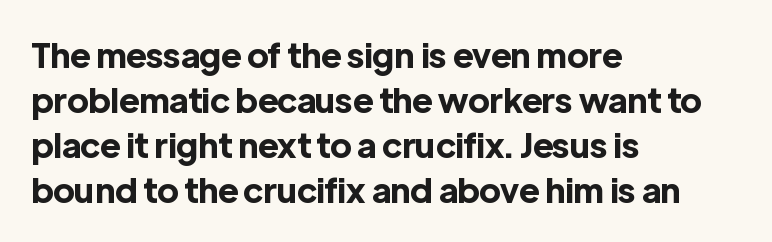
The image shows 34 px bold sans-serif type, upright; set left-aligned, normal line spacing (1.32x), normal letter spacing, not underlined; a medium x-height.
